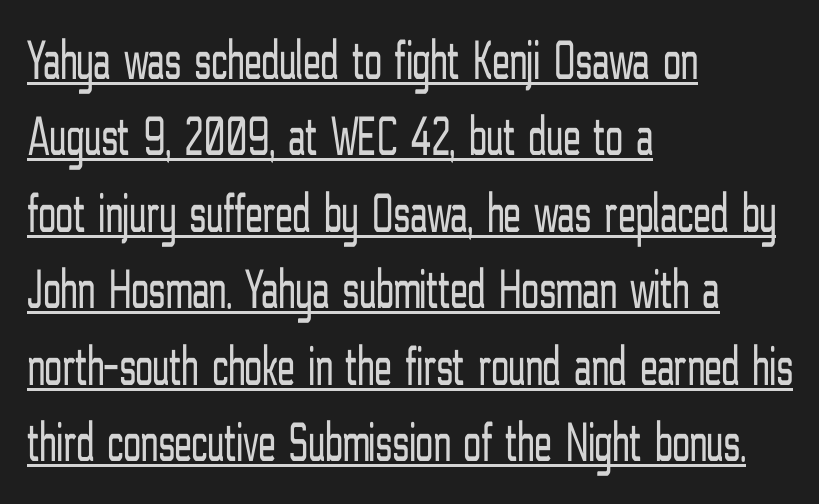
This is not heavy type; no bold has been used. The vertical gap from one line to the next is medium. These lines are rendered in a variable-pitch font. Check the space under the baseline: a stroke is drawn there. The line texture is even and compact thanks to regular tracking.
